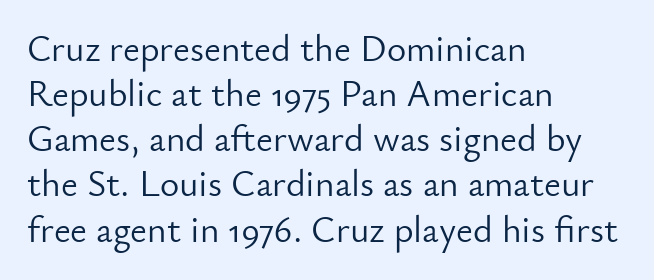
How are the letters spaced? Ordinarily, with no added tracking. Is this a sans? Yes — the strokes have no serifs. Is this a fixed-width face? No — the glyphs have proportional, varying widths. A light-to-regular cut is what we see here. The specimen omits any rule beneath the text block's lines. If you drew a ruler down the left edge, every line would touch it.
